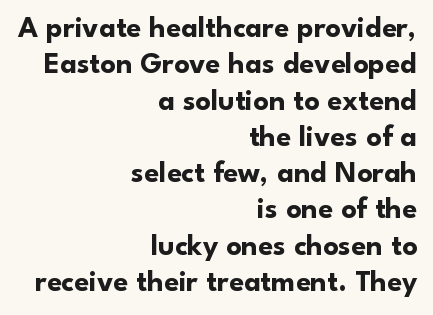
{"serif": "no", "italic": "no", "bold": "yes", "weight": "bold", "width": "normal", "stroke_contrast": "low", "x_height": "small", "monospaced": "no", "underline": "no", "align": "right", "line_spacing_ratio": 1.21, "letter_spacing": "normal", "letter_spacing_em": 0.0, "glyph_px": 30}
